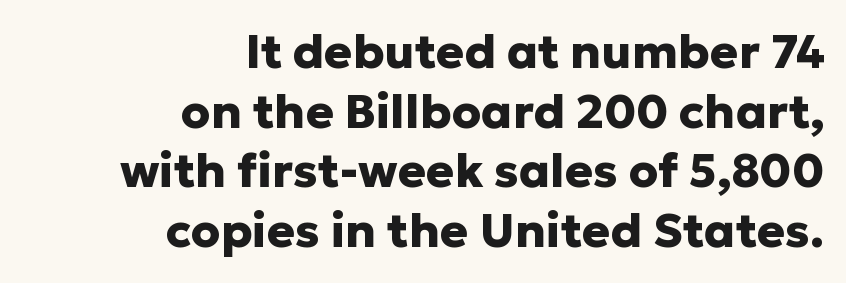
Q: Is the text bold? A: Yes.
Q: Is the text italic (slanted)? A: No, it is upright.
Q: Is the typeface a serif or a sans-serif typeface? A: Sans-serif.
Q: Is the text underlined? A: No.
Q: How is the paragraph aligned? A: Right-aligned.
Q: Is the spacing between letters normal or unusually wide? A: Normal.
Q: Is the spacing between lines tight, normal or loose? A: Normal.
Q: Width (condensed, normal, or wide)? A: Normal.
Q: Stroke contrast? A: Low.
Q: x-height? A: Medium.
Q: Monospaced? A: No.
